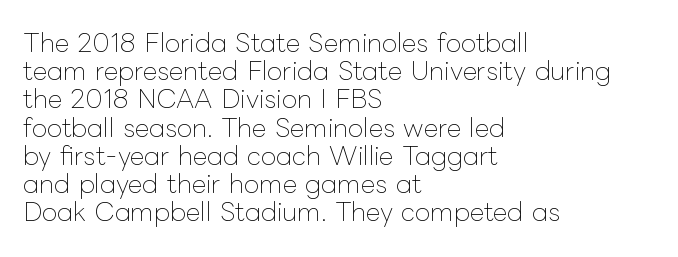
What's the leading like? Squeezed, with rows nearly overlapping. Unmarked baselines from the first word to the last. Posture: upright roman. Weight class: somewhere from thin through regular. Which margin do the lines hug? The left one — the right edge is uneven. How are the letters spaced? Ordinarily, with no added tracking.
